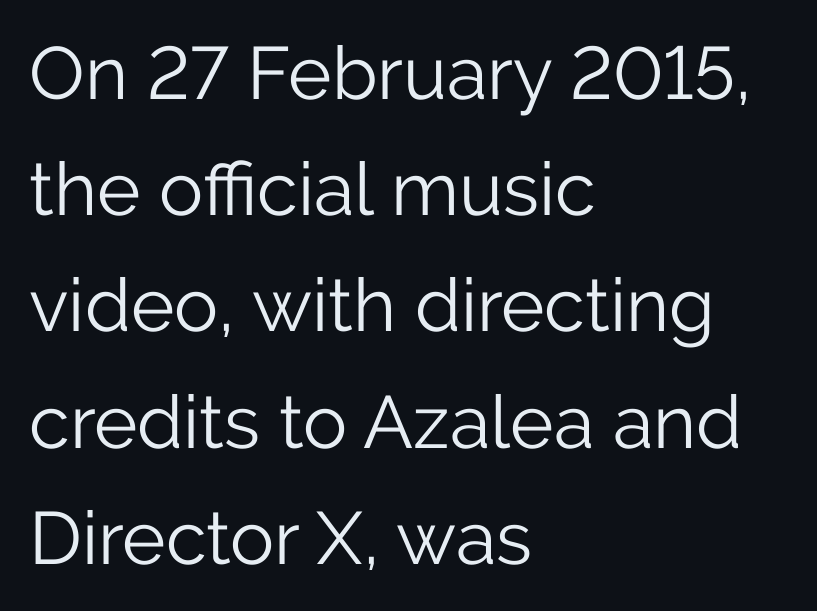
Quick note: interline space is typical. Students, note that the glyphs here touch the page at normal intervals. The lettering stays uniformly vertical, giving the passage a roman look. The rag falls on the right side of this text block. Any mark beneath the type? The region is blank. The rendering uses natural spacing where letterforms have individual widths.
